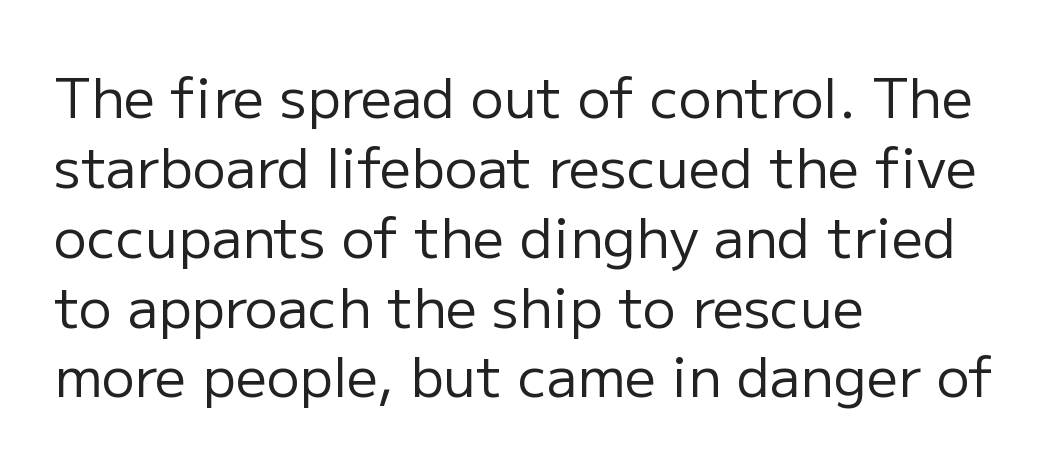
{"serif": "no", "italic": "no", "bold": "no", "weight": "regular", "width": "normal", "stroke_contrast": "low", "x_height": "medium", "monospaced": "no", "underline": "no", "align": "left", "line_spacing": "normal", "line_spacing_ratio": 1.27, "letter_spacing": "normal", "letter_spacing_em": 0.0, "glyph_px": 55}
